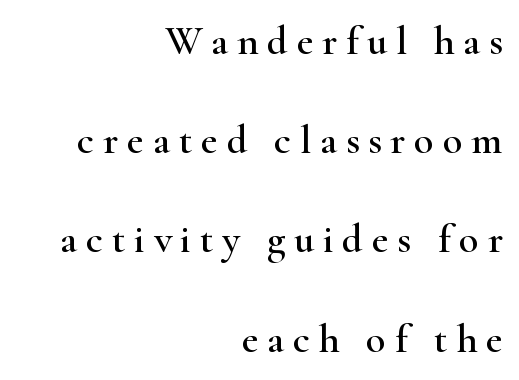
Q: Is the text italic (slanted)? A: No, it is upright.
Q: Is the typeface a serif or a sans-serif typeface? A: Serif.
Q: Is the text underlined? A: No.
Q: How is the paragraph aligned? A: Right-aligned.
Q: Is the spacing between letters normal or unusually wide? A: Unusually wide.
Q: Is the spacing between lines tight, normal or loose? A: Loose.
Q: Width (condensed, normal, or wide)? A: Wide.
Q: Stroke contrast? A: High.
Q: x-height? A: Small.
Q: Monospaced? A: No.
